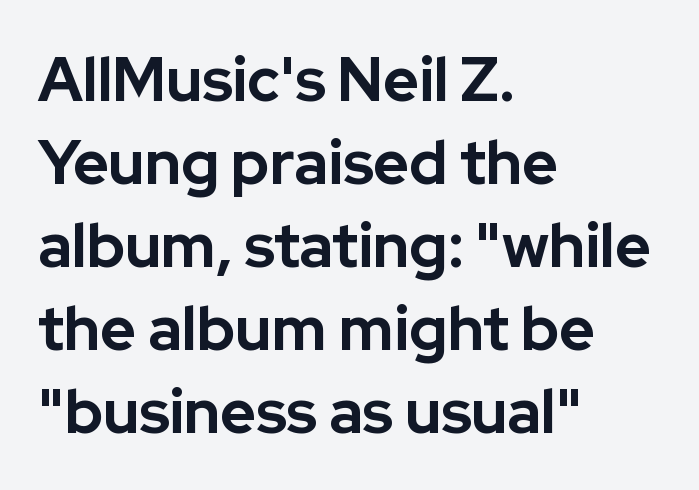
Q: Is the text bold? A: Yes.
Q: Is the text italic (slanted)? A: No, it is upright.
Q: Is the typeface a serif or a sans-serif typeface? A: Sans-serif.
Q: Is the text underlined? A: No.
Q: How is the paragraph aligned? A: Left-aligned.
Q: Is the spacing between letters normal or unusually wide? A: Normal.
Q: Is the spacing between lines tight, normal or loose? A: Normal.
Q: Width (condensed, normal, or wide)? A: Normal.
Q: Stroke contrast? A: Low.
Q: x-height? A: Medium.
Q: Monospaced? A: No.
